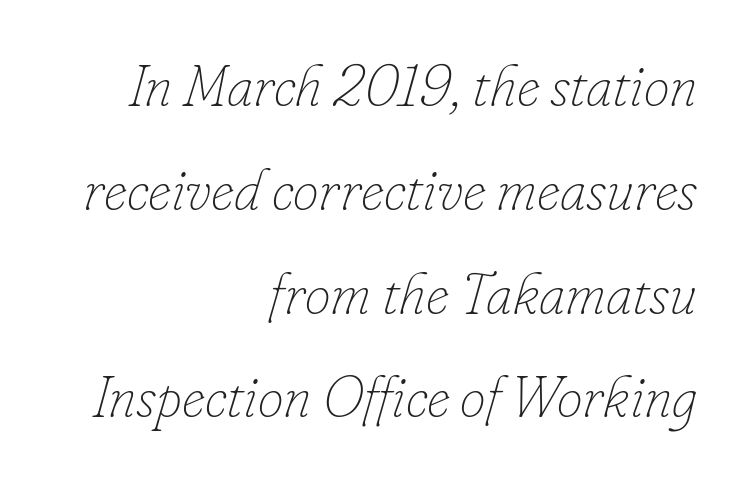
Q: Is the text bold? A: No.
Q: Is the text italic (slanted)? A: Yes, it leans right by about 16 degrees.
Q: Is the text underlined? A: No.
Q: How is the paragraph aligned? A: Right-aligned.
Q: Is the spacing between letters normal or unusually wide? A: Normal.
Q: Width (condensed, normal, or wide)? A: Normal.
Q: Stroke contrast? A: Low.
Q: x-height? A: Small.
Q: Monospaced? A: No.
